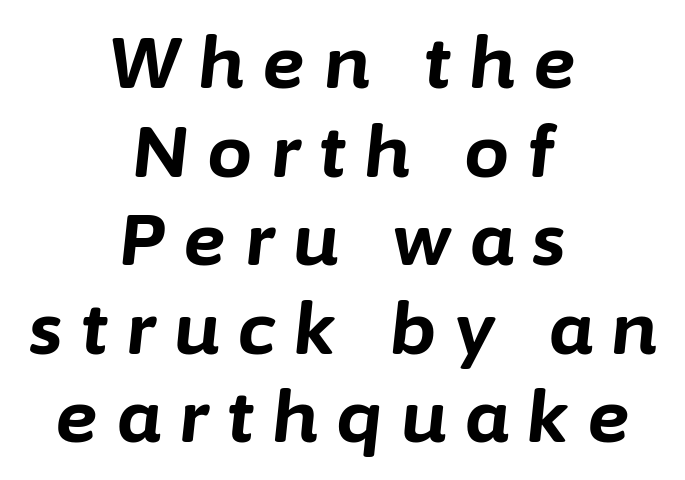
{"italic": "yes", "lean": "right", "slant_degrees": 6, "bold": "yes", "weight": "bold", "width": "normal", "stroke_contrast": "low", "x_height": "medium", "monospaced": "no", "underline": "no", "align": "center", "line_spacing_ratio": 1.23, "letter_spacing": "wide", "letter_spacing_em": 0.26, "glyph_px": 72}
